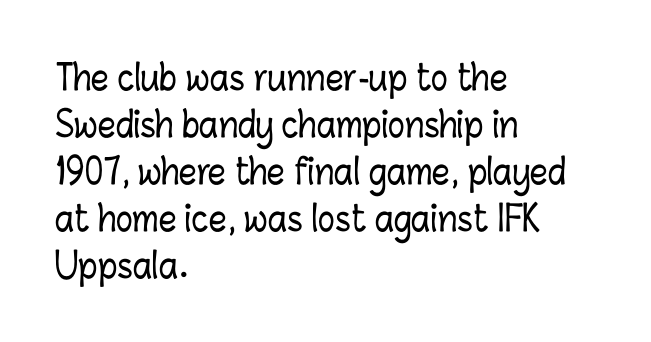
{"italic": "no", "width": "condensed", "stroke_contrast": "low", "x_height": "medium", "monospaced": "no", "underline": "no", "align": "left", "line_spacing": "normal", "line_spacing_ratio": 1.34, "letter_spacing": "normal", "letter_spacing_em": 0.0, "glyph_px": 35}
